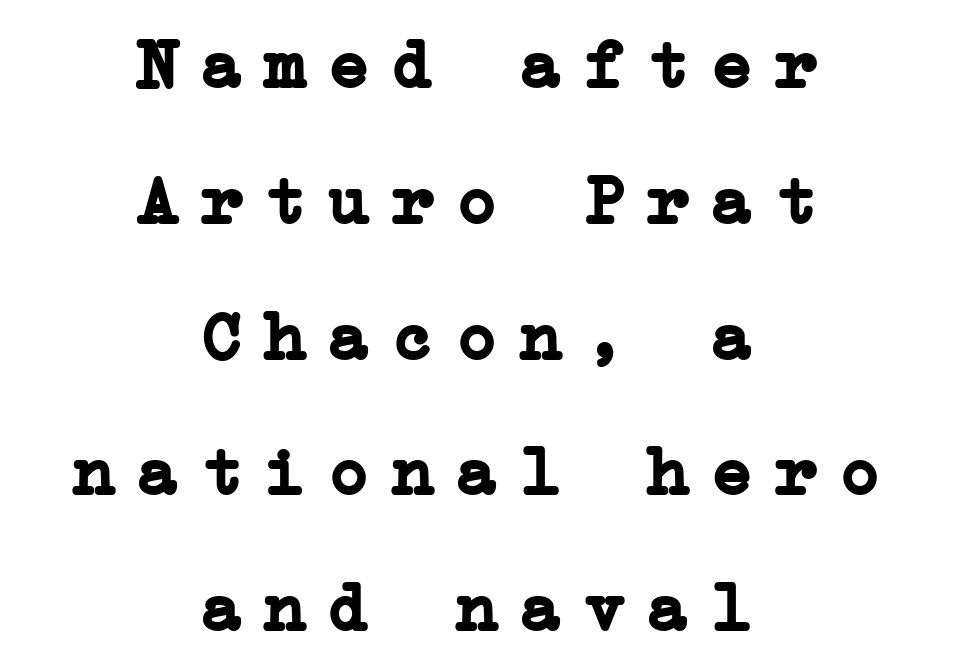
Q: Is the text bold? A: Yes.
Q: Is the text italic (slanted)? A: No, it is upright.
Q: Is the typeface a serif or a sans-serif typeface? A: Serif.
Q: Is the text underlined? A: No.
Q: How is the paragraph aligned? A: Centered.
Q: Is the spacing between letters normal or unusually wide? A: Unusually wide.
Q: Is the spacing between lines tight, normal or loose? A: Loose.
Q: Width (condensed, normal, or wide)? A: Normal.
Q: Stroke contrast? A: Low.
Q: x-height? A: Medium.
